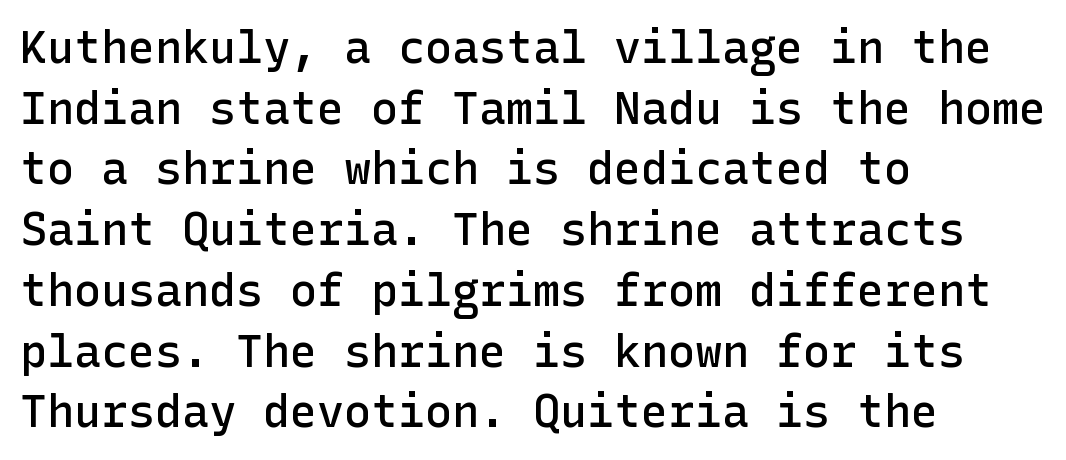
Q: Is the text bold? A: Semi-bold.
Q: Is the text italic (slanted)? A: No, it is upright.
Q: Is the typeface a serif or a sans-serif typeface? A: Sans-serif.
Q: Is the text underlined? A: No.
Q: How is the paragraph aligned? A: Left-aligned.
Q: Is the spacing between letters normal or unusually wide? A: Normal.
Q: Is the spacing between lines tight, normal or loose? A: Normal.
Q: Width (condensed, normal, or wide)? A: Normal.
Q: Stroke contrast? A: Low.
Q: x-height? A: Medium.
